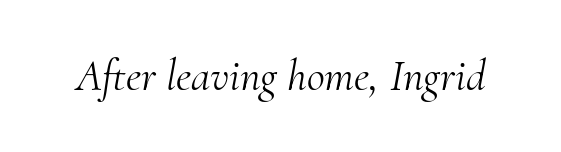
This rendering leaves character spacing at its baseline value. Just letters on the line, the space beneath them empty. Quick note: italic. This is serif lettering, the kind often seen in printed books.
